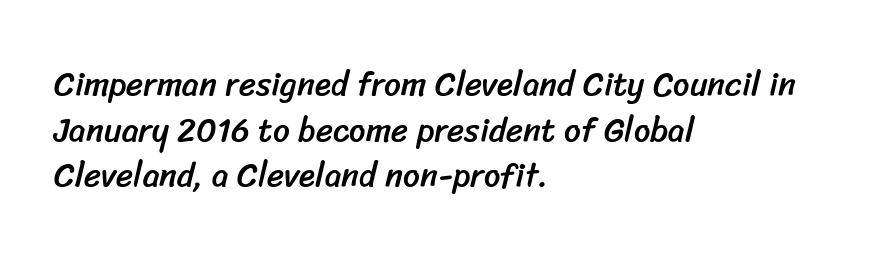
The image shows 33 px sans-serif type; set left-aligned, normal line spacing (1.38x), normal letter spacing, not underlined; low stroke contrast and a medium x-height.
